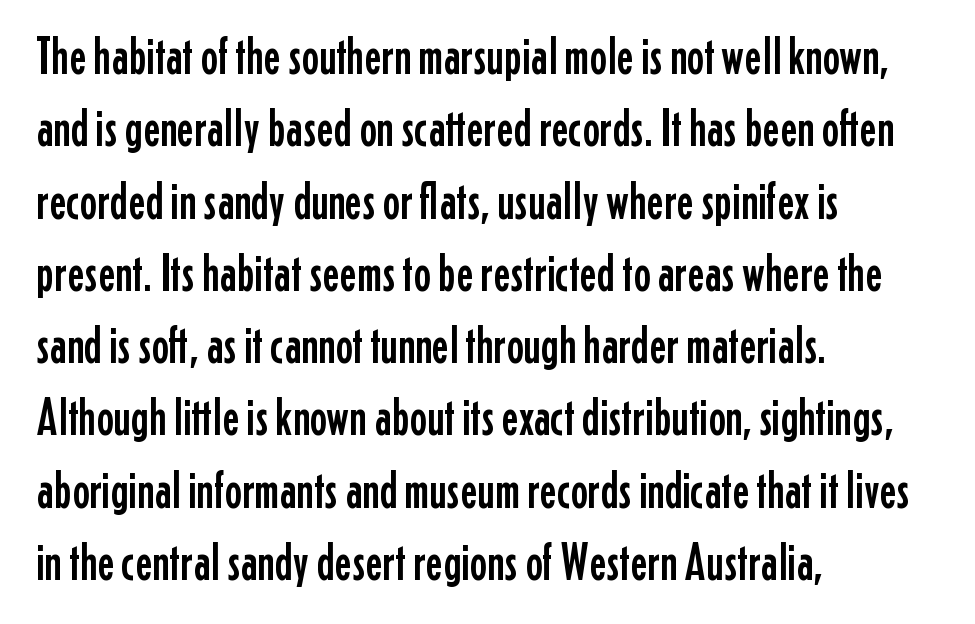
{"serif": "no", "italic": "no", "width": "condensed", "stroke_contrast": "low", "x_height": "medium", "monospaced": "no", "underline": "no", "align": "left", "line_spacing": "normal", "line_spacing_ratio": 1.39, "letter_spacing": "normal", "letter_spacing_em": 0.0, "glyph_px": 52}
